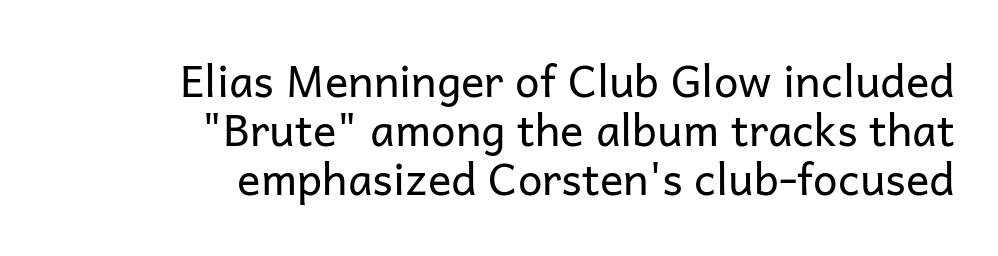
The image shows 44 px regular-weight sans-serif type, upright; set right-aligned, tight line spacing (1.11x), normal letter spacing, not underlined; low stroke contrast and a medium x-height.
